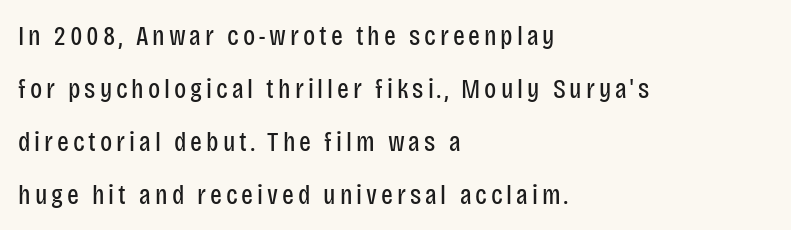
The image shows 28 px regular-weight, condensed sans-serif type, upright; set left-aligned, line spacing 1.89x, not underlined; low stroke contrast and a large x-height.
